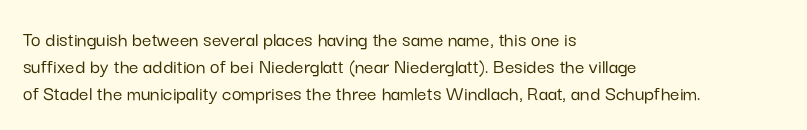
No word sits above an underline. Rendered with straight, roman letterforms. A typesetter would call this leading conventional body-copy spacing. Nothing unusual about the tracking: characters are spaced as the font intends. Line starts are locked; line ends wander.
